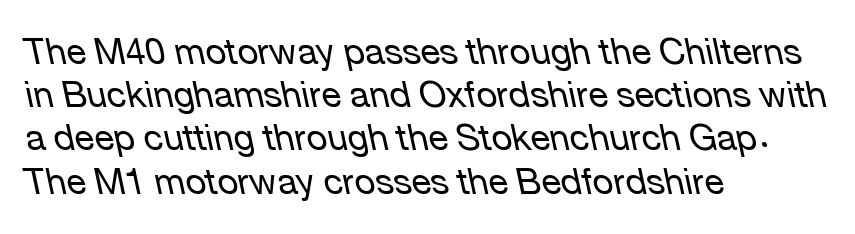
Think of a printed novel: that variable character pitch is what you see here. There's an unmistakable incline to the writing here. Line beginnings align vertically; line endings do not. These glyphs show unthickened strokes, regular width or finer.
